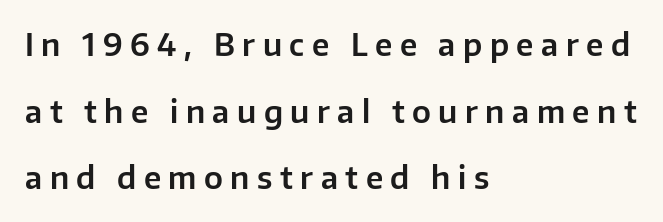
The image shows 30 px sans-serif type, upright; set left-aligned, loose line spacing (2.22x), unusually wide letter spacing (+0.25 em), not underlined; low stroke contrast and a medium x-height.
